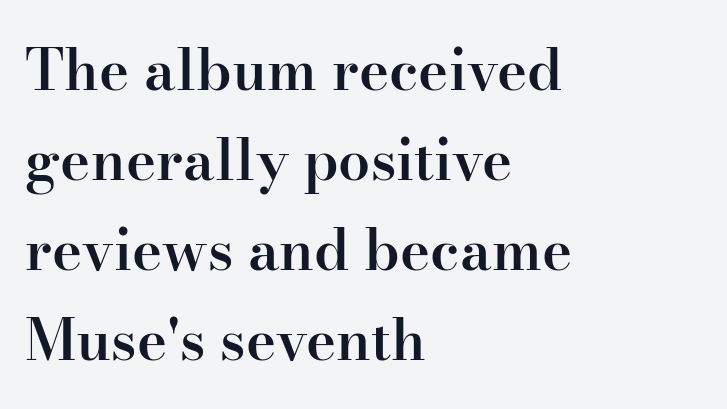
The image shows 57 px semibold serif type, upright; set left-aligned, normal line spacing (1.58x), normal letter spacing, not underlined; high stroke contrast and a small x-height.
